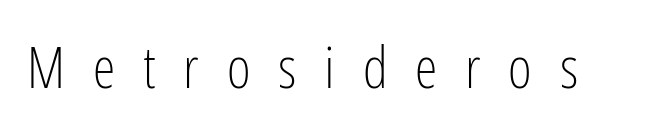
Q: Is the text bold? A: No.
Q: Is the text italic (slanted)? A: No, it is upright.
Q: Is the typeface a serif or a sans-serif typeface? A: Sans-serif.
Q: Is the text underlined? A: No.
Q: Is the spacing between letters normal or unusually wide? A: Unusually wide.
Q: Width (condensed, normal, or wide)? A: Condensed.
Q: Stroke contrast? A: Low.
Q: x-height? A: Medium.
Q: Monospaced? A: No.
